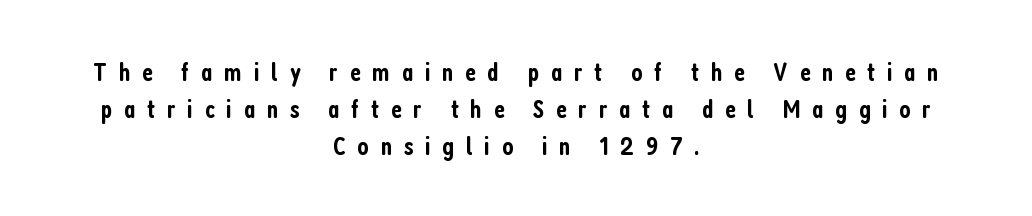
{"italic": "no", "bold": "semi", "underline": "no", "align": "center", "line_spacing": "normal", "line_spacing_ratio": 1.37, "letter_spacing": "wide", "letter_spacing_em": 0.43, "glyph_px": 27}
